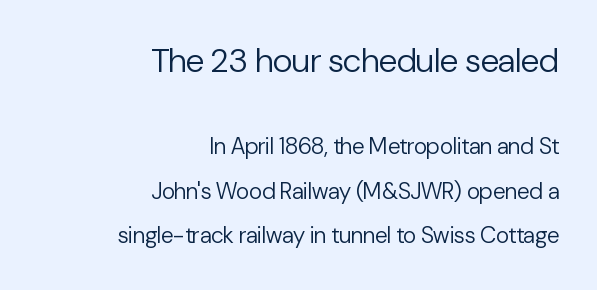
{"serif": "no", "italic": "no", "bold": "no", "weight": "regular", "width": "normal", "stroke_contrast": "low", "x_height": "medium", "monospaced": "no", "underline": "no", "align": "right", "line_spacing": "loose", "line_spacing_ratio": 1.94, "letter_spacing": "normal", "letter_spacing_em": 0.0, "larger_block": "first", "size_ratio": 1.48, "glyph_px": 34}
